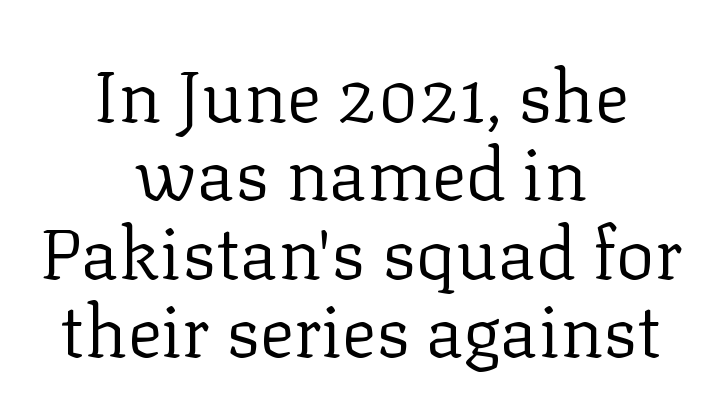
The image shows 72 px regular-weight serif type, upright; set centered, tight line spacing (1.09x), normal letter spacing, not underlined; low stroke contrast and a medium x-height.
